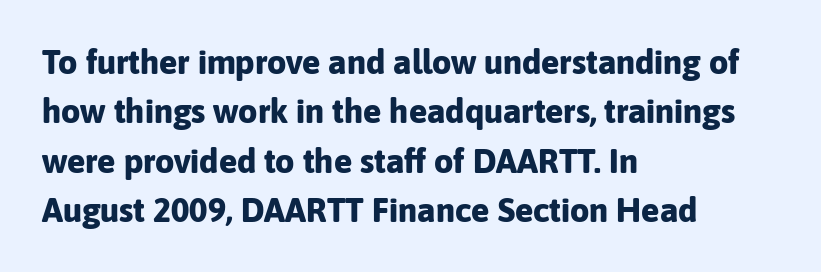
Q: Is the text bold? A: Yes.
Q: Is the text italic (slanted)? A: No, it is upright.
Q: Is the typeface a serif or a sans-serif typeface? A: Sans-serif.
Q: Is the text underlined? A: No.
Q: How is the paragraph aligned? A: Left-aligned.
Q: Is the spacing between letters normal or unusually wide? A: Normal.
Q: Is the spacing between lines tight, normal or loose? A: Normal.
Q: Width (condensed, normal, or wide)? A: Normal.
Q: Stroke contrast? A: Low.
Q: x-height? A: Medium.
Q: Monospaced? A: No.
